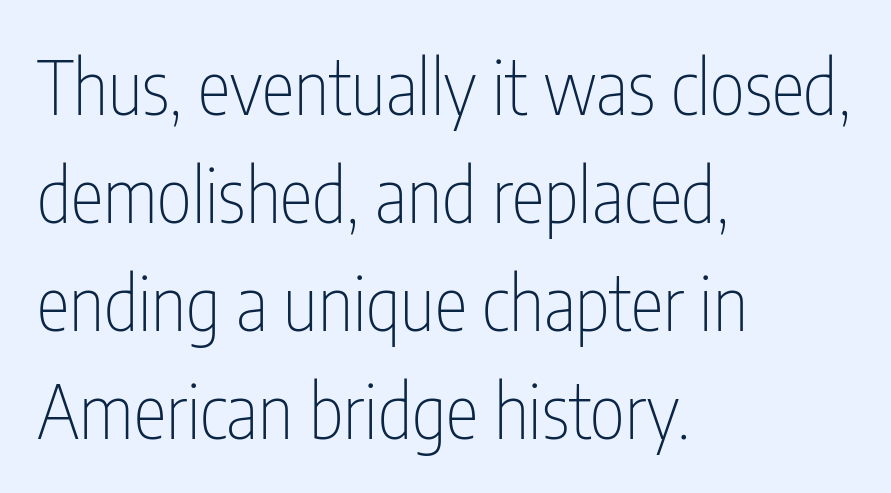
The font is comparable to plain body text, perhaps lighter. No italicization has been applied; the sample stays upright. This sample has the flowing, uneven cadence of proportional lettering. Left-aligned paragraph, ragged on the right. Typographically, this falls in the sans-serif category.
